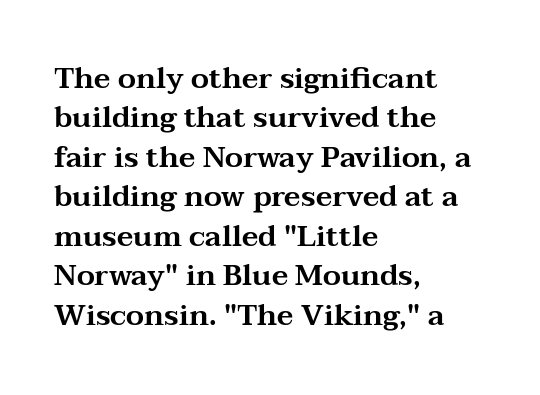
The image shows 29 px wide serif type, upright; set left-aligned, normal line spacing (1.36x), normal letter spacing, not underlined; medium stroke contrast and a medium x-height.
